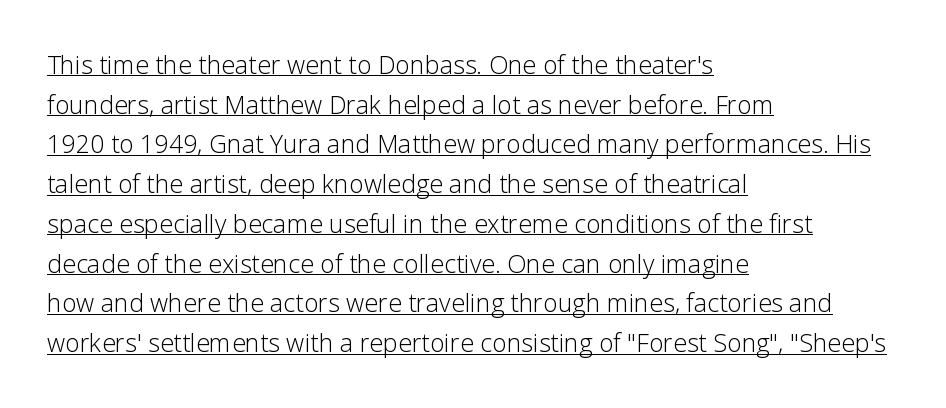
The image shows 25 px text type, upright; set left-aligned, normal line spacing (1.59x), normal letter spacing, underlined.
